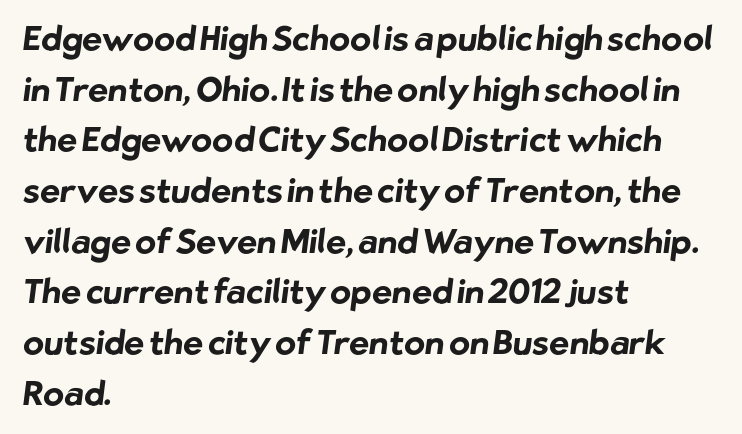
Q: Is the text bold? A: Yes.
Q: Is the typeface a serif or a sans-serif typeface? A: Sans-serif.
Q: Is the text underlined? A: No.
Q: How is the paragraph aligned? A: Left-aligned.
Q: Is the spacing between letters normal or unusually wide? A: Normal.
Q: Is the spacing between lines tight, normal or loose? A: Normal.
Q: Width (condensed, normal, or wide)? A: Normal.
Q: Stroke contrast? A: Low.
Q: x-height? A: Medium.
Q: Monospaced? A: No.
